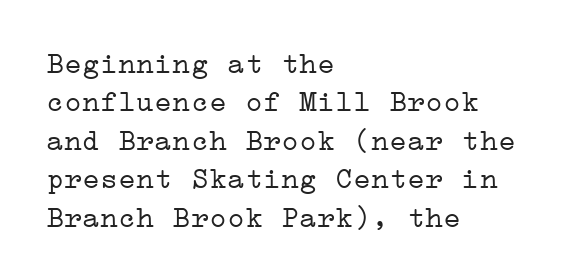
The image shows 30 px light, wide serif type, upright; set left-aligned, normal line spacing (1.28x), normal letter spacing, not underlined; low stroke contrast and a medium x-height.
